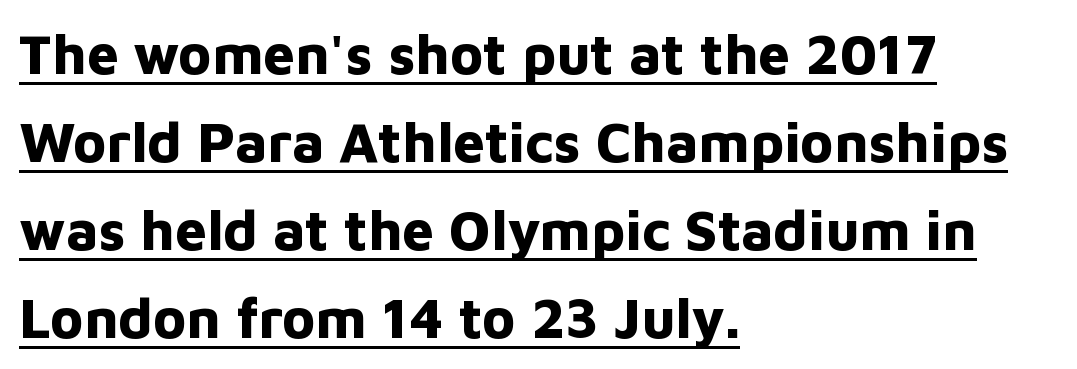
Caption: lettering with a line underneath. Posture: straight, roman, zero tilt. Its strokes are broad and dark, the hallmark of bold type. The passage shown has conventional tracking throughout. A typesetter would call this proportional, since set widths differ per character.
